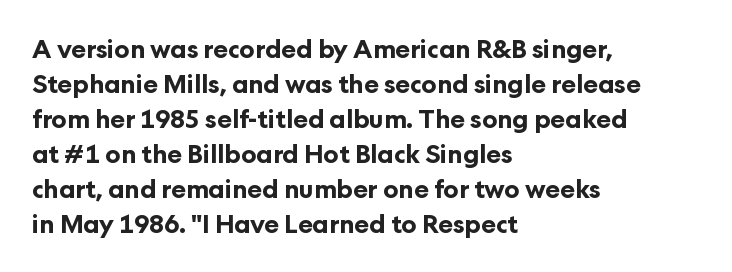
Q: Is the text bold? A: Yes.
Q: Is the text italic (slanted)? A: No, it is upright.
Q: Is the text underlined? A: No.
Q: How is the paragraph aligned? A: Left-aligned.
Q: Is the spacing between letters normal or unusually wide? A: Normal.
Q: Is the spacing between lines tight, normal or loose? A: Normal.
